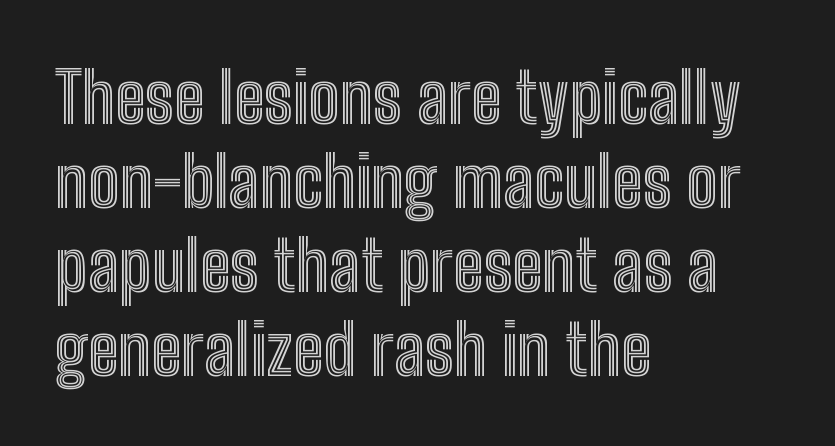
{"italic": "no", "width": "condensed", "x_height": "medium", "monospaced": "no", "underline": "no", "align": "left", "line_spacing_ratio": 1.2, "letter_spacing": "normal", "letter_spacing_em": 0.0, "glyph_px": 70}
